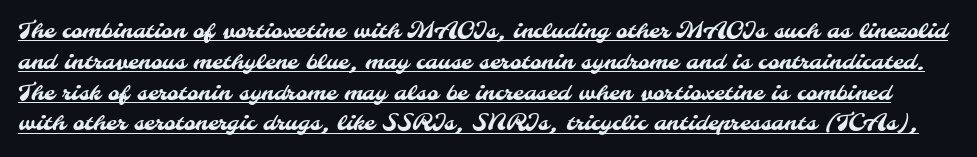
Is there much room between lines? A standard amount, neither cramped nor airy. Quick note: underline on. Does extra space separate the letters? No, they use regular spacing.
